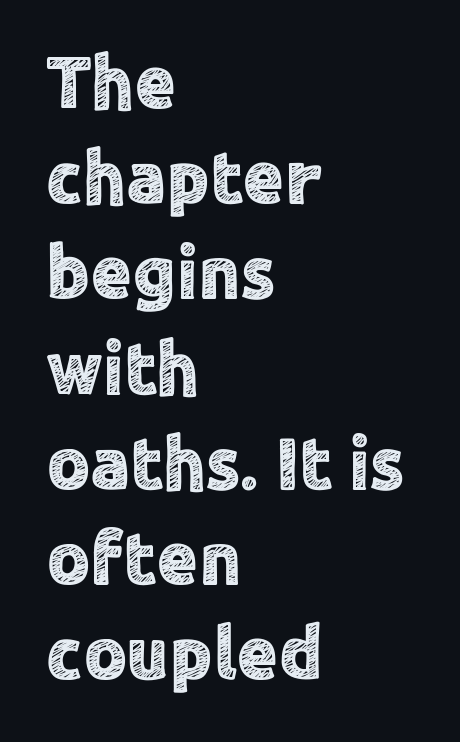
Q: Is the text italic (slanted)? A: No, it is upright.
Q: Is the typeface a serif or a sans-serif typeface? A: Sans-serif.
Q: Is the text underlined? A: No.
Q: How is the paragraph aligned? A: Left-aligned.
Q: Is the spacing between letters normal or unusually wide? A: Normal.
Q: Is the spacing between lines tight, normal or loose? A: Normal.
Q: Width (condensed, normal, or wide)? A: Normal.
Q: x-height? A: Medium.
Q: Monospaced? A: No.
